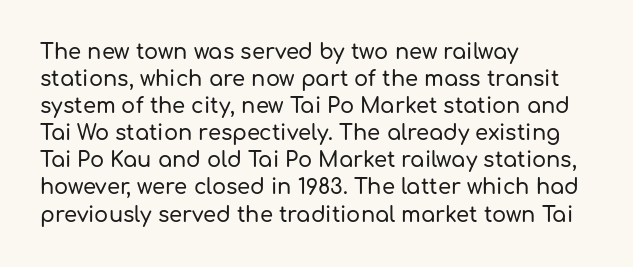
Q: Is the text italic (slanted)? A: No, it is upright.
Q: Is the text underlined? A: No.
Q: How is the paragraph aligned? A: Left-aligned.
Q: Is the spacing between letters normal or unusually wide? A: Normal.
Q: Is the spacing between lines tight, normal or loose? A: Normal.
